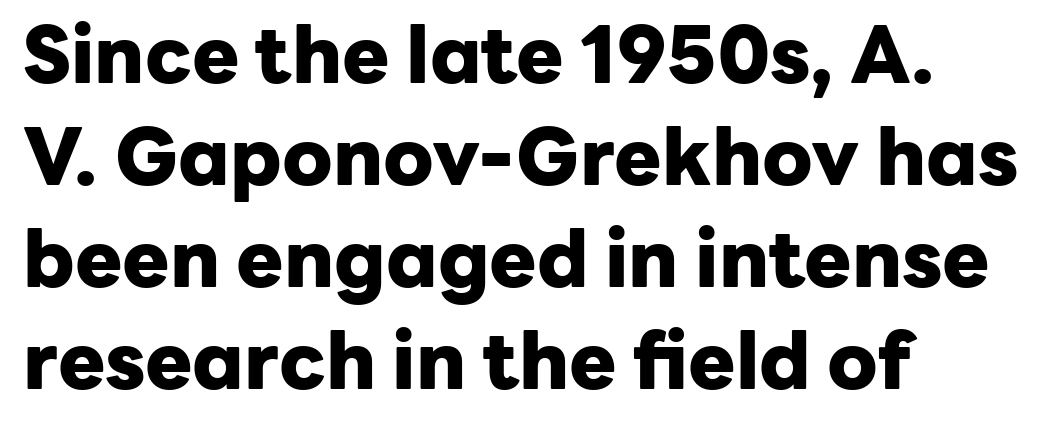
{"serif": "no", "italic": "no", "bold": "yes", "weight": "heavy", "width": "normal", "stroke_contrast": "low", "x_height": "medium", "monospaced": "no", "underline": "no", "align": "left", "line_spacing": "normal", "line_spacing_ratio": 1.29, "letter_spacing": "normal", "letter_spacing_em": 0.0, "glyph_px": 79}
